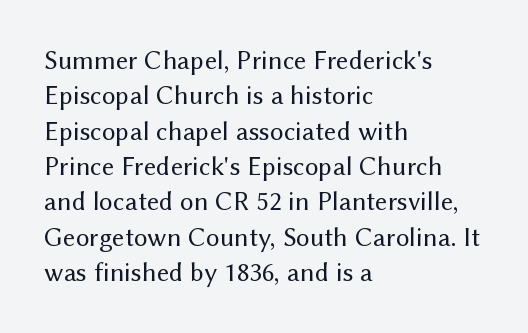
Q: Is the text bold? A: No.
Q: Is the text italic (slanted)? A: No, it is upright.
Q: Is the text underlined? A: No.
Q: How is the paragraph aligned? A: Left-aligned.
Q: Is the spacing between letters normal or unusually wide? A: Normal.
Q: Is the spacing between lines tight, normal or loose? A: Normal.
